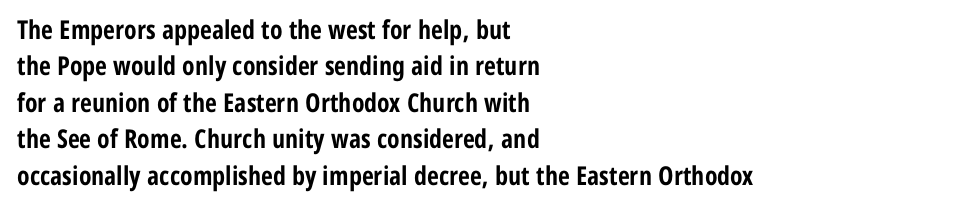
{"italic": "no", "bold": "yes", "underline": "no", "align": "left", "line_spacing": "normal", "line_spacing_ratio": 1.4, "letter_spacing": "normal", "letter_spacing_em": 0.0, "glyph_px": 26}
